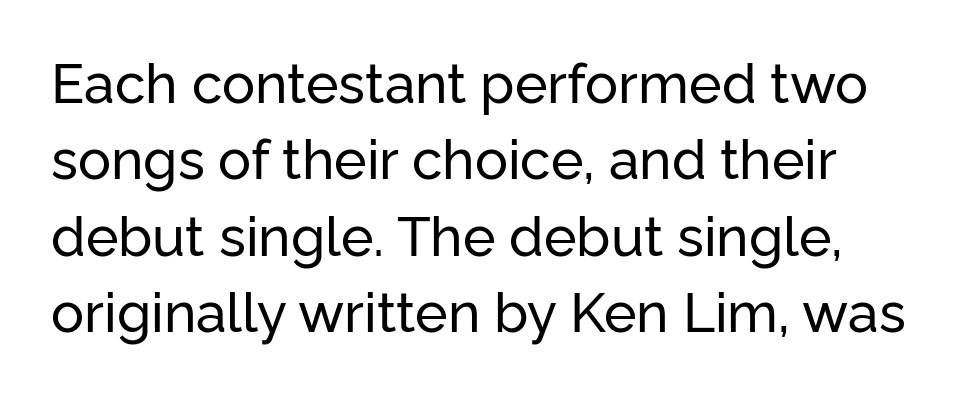
Note the varied advance widths — an 'i' is clearly narrower than an 'm'. The rendering keeps characters at their native spacing. The glyphs in this specimen are sans serif. The strip under each line holds only bare page.
